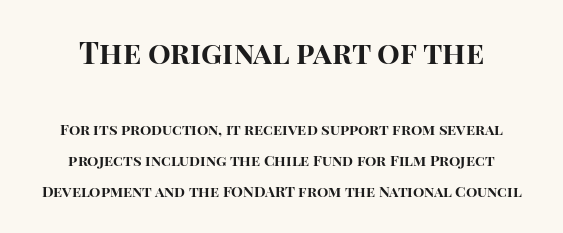
Q: Is the text bold? A: Yes.
Q: Is the text italic (slanted)? A: No, it is upright.
Q: Is the typeface a serif or a sans-serif typeface? A: Sans-serif.
Q: Is the text underlined? A: No.
Q: Is the spacing between letters normal or unusually wide? A: Normal.
Q: Is the spacing between lines tight, normal or loose? A: Loose.
Q: Which block of text is set in a larger size, the first (top) or the second (bottom)? A: The first (top) one.
Q: Width (condensed, normal, or wide)? A: Normal.
Q: Stroke contrast? A: High.
Q: x-height? A: Large.
Q: Monospaced? A: No.
